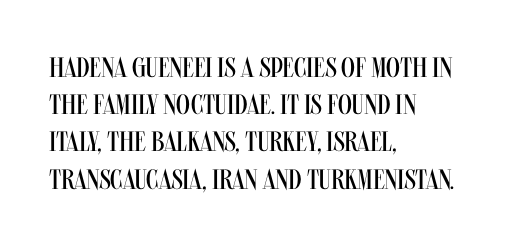
The font's upright variant was chosen for this text. Notice how descenders clear the ascenders below comfortably — that's standard leading. Counters stay open thanks to moderate or lighter strokes. Line beginnings align vertically; line endings do not.
